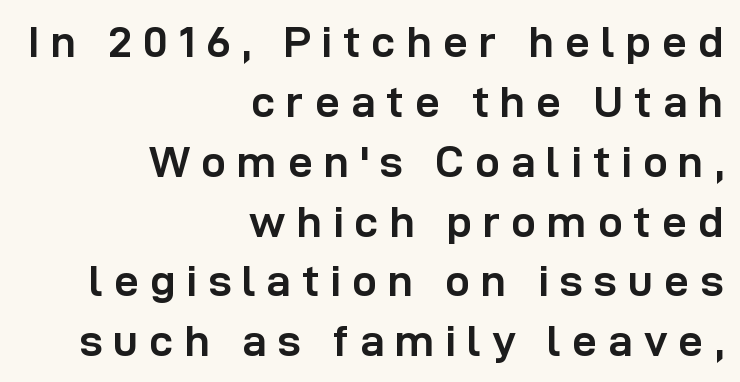
{"serif": "no", "italic": "no", "bold": "yes", "weight": "semibold", "width": "normal", "stroke_contrast": "low", "x_height": "medium", "monospaced": "no", "underline": "no", "align": "right", "line_spacing": "normal", "line_spacing_ratio": 1.36, "letter_spacing": "wide", "letter_spacing_em": 0.25, "glyph_px": 44}
